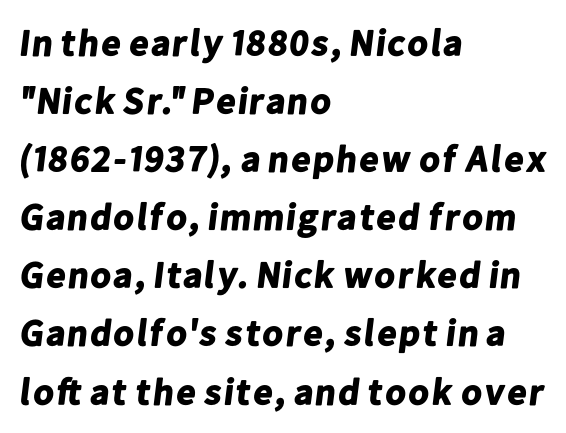
Q: Is the text bold? A: Yes.
Q: Is the typeface a serif or a sans-serif typeface? A: Sans-serif.
Q: Is the text underlined? A: No.
Q: How is the paragraph aligned? A: Left-aligned.
Q: Is the spacing between letters normal or unusually wide? A: Normal.
Q: Is the spacing between lines tight, normal or loose? A: Normal.
Q: Width (condensed, normal, or wide)? A: Normal.
Q: Stroke contrast? A: Low.
Q: x-height? A: Medium.
Q: Monospaced? A: No.
